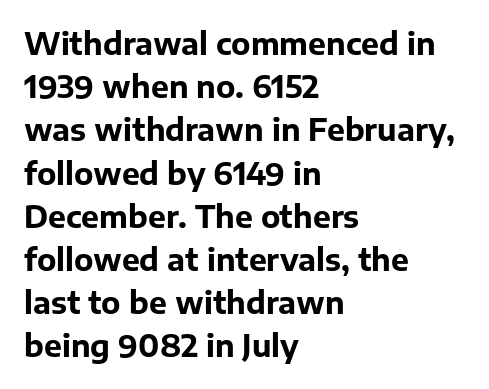
Q: Is the text bold? A: Yes.
Q: Is the text italic (slanted)? A: No, it is upright.
Q: Is the typeface a serif or a sans-serif typeface? A: Sans-serif.
Q: Is the text underlined? A: No.
Q: How is the paragraph aligned? A: Left-aligned.
Q: Is the spacing between letters normal or unusually wide? A: Normal.
Q: Is the spacing between lines tight, normal or loose? A: Normal.
Q: Width (condensed, normal, or wide)? A: Normal.
Q: Stroke contrast? A: Low.
Q: x-height? A: Medium.
Q: Monospaced? A: No.
